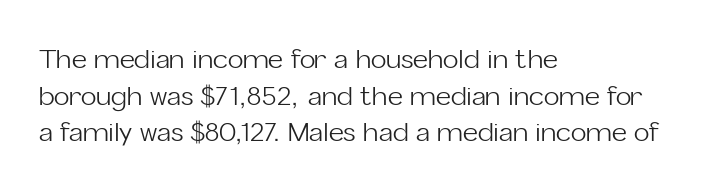
Q: Is the text bold? A: No.
Q: Is the text italic (slanted)? A: No, it is upright.
Q: Is the text underlined? A: No.
Q: How is the paragraph aligned? A: Left-aligned.
Q: Is the spacing between letters normal or unusually wide? A: Normal.
Q: Is the spacing between lines tight, normal or loose? A: Normal.
